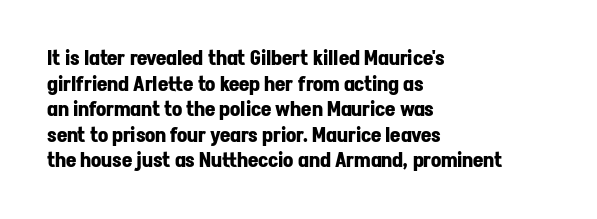
The image shows 20 px bold type, upright; set left-aligned, normal line spacing (1.28x), normal letter spacing, not underlined.
